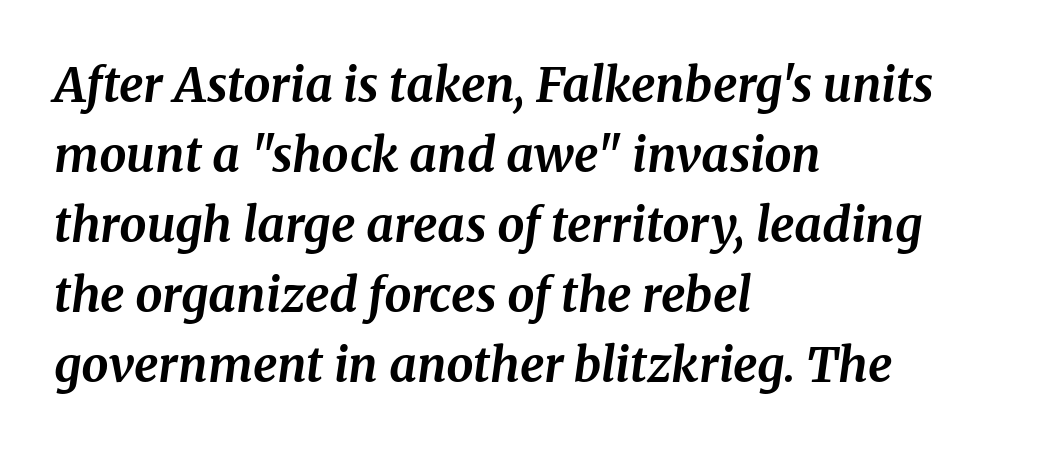
{"serif": "yes", "italic": "yes", "lean": "right", "slant_degrees": 8, "bold": "yes", "weight": "bold", "width": "normal", "stroke_contrast": "medium", "x_height": "medium", "monospaced": "no", "underline": "no", "align": "left", "line_spacing": "normal", "line_spacing_ratio": 1.46, "letter_spacing": "normal", "letter_spacing_em": 0.0, "glyph_px": 48}
